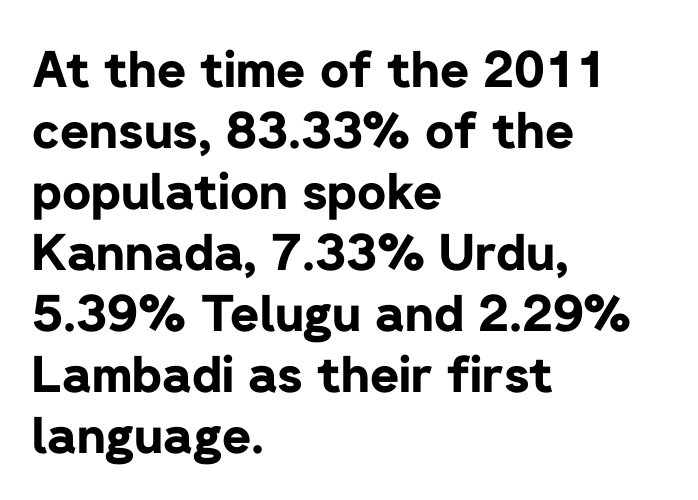
Beneath every word, the page is bare. Look at the bottom of the vertical strokes: they stop flat, with no serifs. The typography opts for an upright posture over an oblique one. Note the varied advance widths — an 'i' is clearly narrower than an 'm'. In CSS terms this would be text-align: left.
